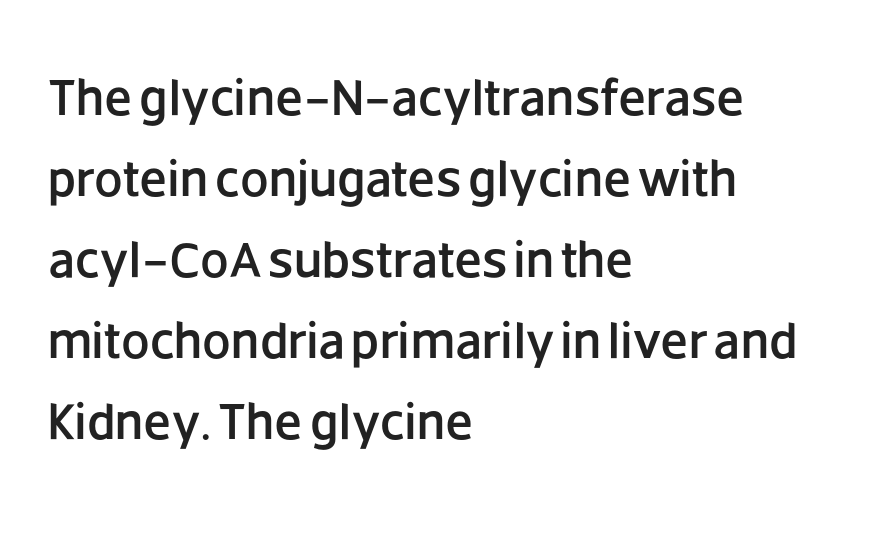
{"serif": "no", "italic": "no", "width": "normal", "stroke_contrast": "low", "x_height": "large", "monospaced": "no", "underline": "no", "align": "left", "line_spacing": "normal", "line_spacing_ratio": 1.59, "letter_spacing": "normal", "letter_spacing_em": 0.0, "glyph_px": 51}
